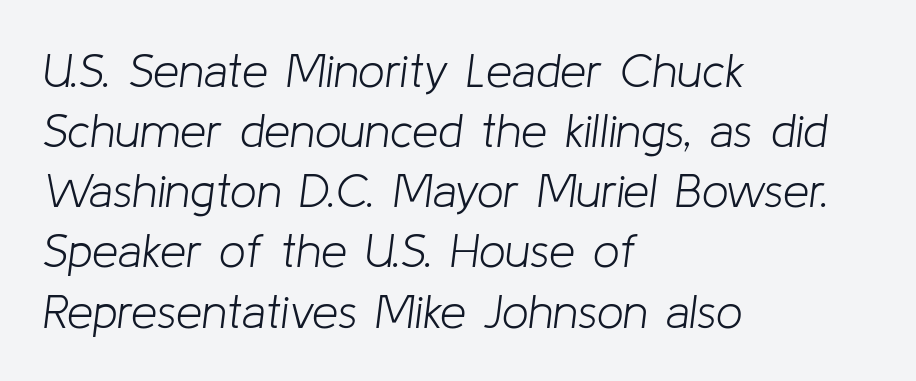
{"italic": "yes", "lean": "right", "slant_degrees": 8, "bold": "no", "weight": "light", "width": "normal", "stroke_contrast": "low", "x_height": "medium", "monospaced": "no", "underline": "no", "align": "left", "line_spacing": "normal", "line_spacing_ratio": 1.28, "letter_spacing": "normal", "letter_spacing_em": 0.0, "glyph_px": 47}
